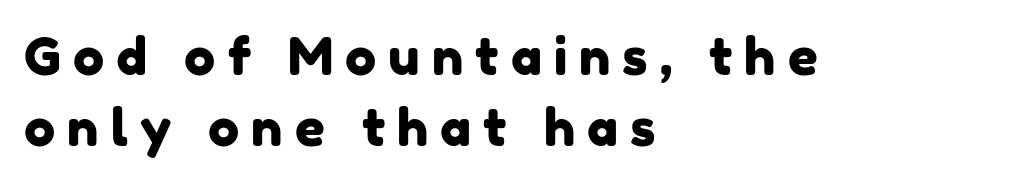
The image shows 52 px sans-serif type; set left-aligned, normal line spacing (1.36x), unusually wide letter spacing (+0.23 em), not underlined; low stroke contrast and a medium x-height.
